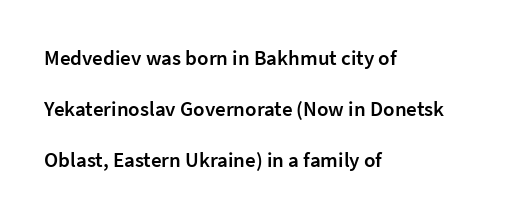
{"italic": "no", "bold": "semi", "underline": "no", "align": "left", "line_spacing": "loose", "line_spacing_ratio": 2.44, "letter_spacing": "normal", "letter_spacing_em": 0.0, "glyph_px": 21}
